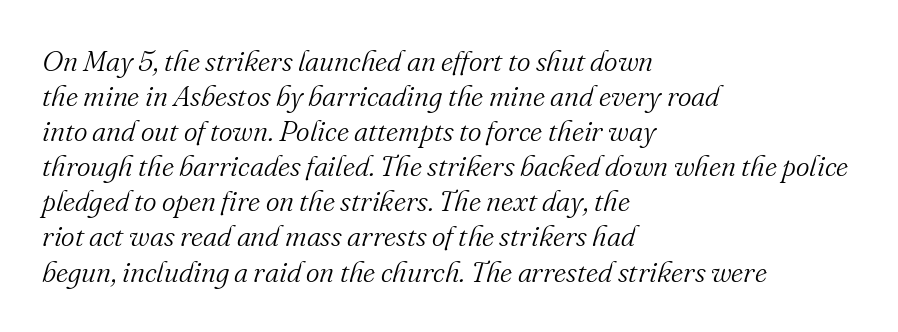
Underline: absent. In terms of letterspacing, this is plain default setting. The passage shown is typeset with a serif family. Short and long lines alike share a common starting point at left. The face used here is proportionally spaced, like ordinary book or web type.
